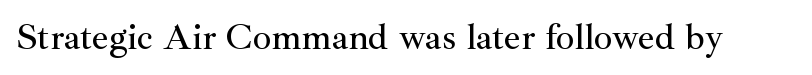
Q: Is the text italic (slanted)? A: No, it is upright.
Q: Is the typeface a serif or a sans-serif typeface? A: Serif.
Q: Is the text underlined? A: No.
Q: Is the spacing between letters normal or unusually wide? A: Normal.
Q: Width (condensed, normal, or wide)? A: Normal.
Q: Stroke contrast? A: Medium.
Q: x-height? A: Small.
Q: Monospaced? A: No.
